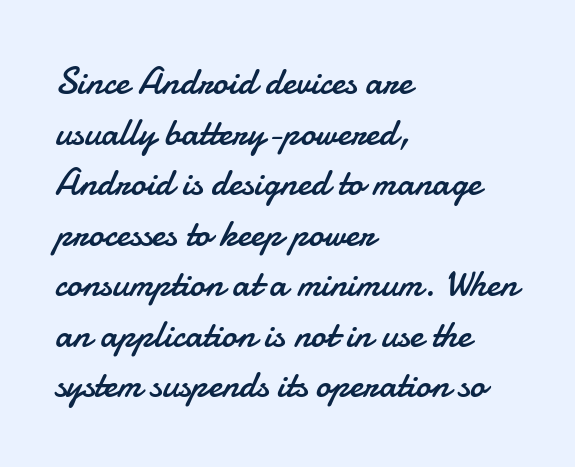
{"serif": "no", "bold": "no", "weight": "regular", "width": "normal", "stroke_contrast": "low", "x_height": "small", "monospaced": "no", "underline": "no", "align": "left", "line_spacing": "normal", "line_spacing_ratio": 1.33, "letter_spacing": "normal", "letter_spacing_em": 0.0, "glyph_px": 38}
